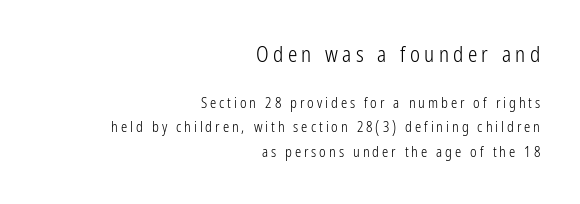
The image shows 21 px text type, upright; set right-aligned, line spacing 1.76x, unusually wide letter spacing (+0.21 em), not underlined; the first (top) block is 1.5x larger.
